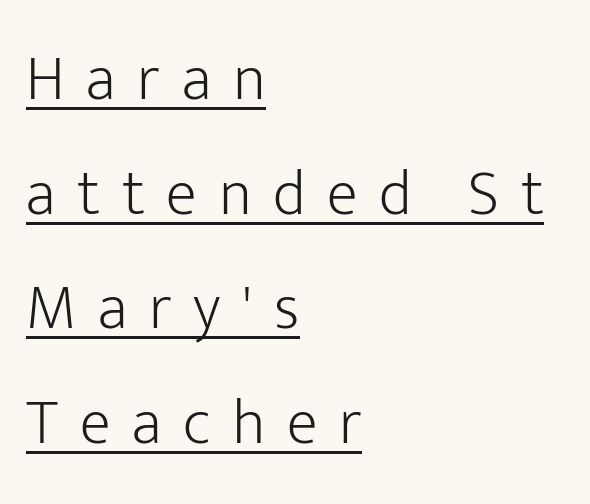
{"serif": "no", "italic": "no", "bold": "no", "weight": "light", "width": "normal", "stroke_contrast": "low", "x_height": "medium", "monospaced": "no", "underline": "yes", "align": "left", "line_spacing_ratio": 1.79, "letter_spacing": "wide", "letter_spacing_em": 0.34, "glyph_px": 64}
